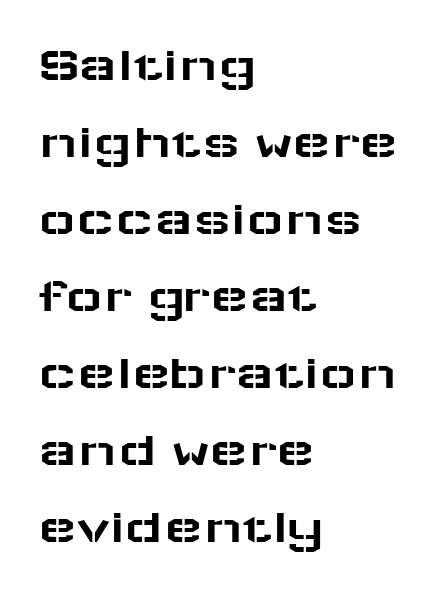
The image shows 51 px wide sans-serif type, upright; set left-aligned, normal line spacing (1.51x), normal letter spacing, not underlined; low stroke contrast and a medium x-height.
